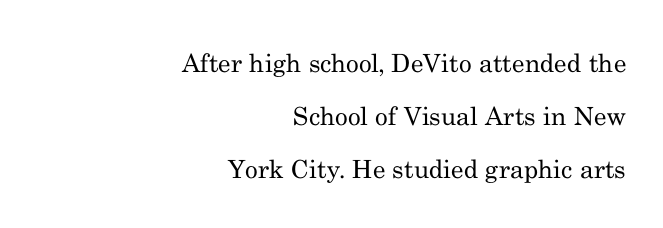
On a weight scale, this lands at 450 or below. The glyphs are unaccompanied by any horizontal stroke below them. The rendering uses a large line-height, opening up the rows. Tracking value appears to be zero — textbook default spacing. No italicization has been applied; the sample stays upright.
